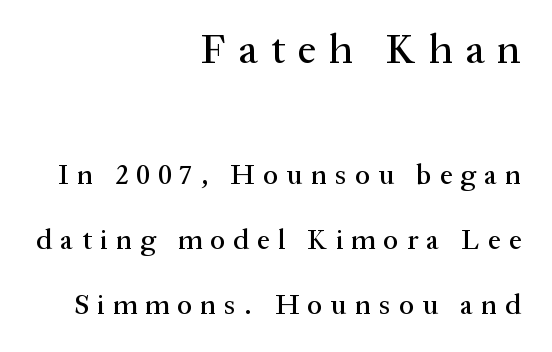
{"serif": "yes", "italic": "no", "width": "normal", "stroke_contrast": "medium", "x_height": "medium", "monospaced": "no", "underline": "no", "align": "right", "line_spacing": "loose", "line_spacing_ratio": 2.32, "letter_spacing": "wide", "letter_spacing_em": 0.3, "larger_block": "first", "size_ratio": 1.5, "glyph_px": 42}
